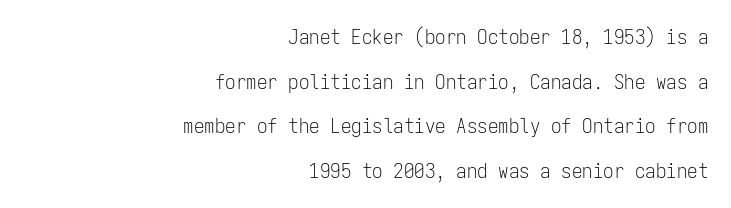
Students, note that the glyphs here touch the page at normal intervals. Characters remain perfectly vertical along every line. Decoration check: the copy has no underline. How would I describe the line gaps? Wide and relaxed.
